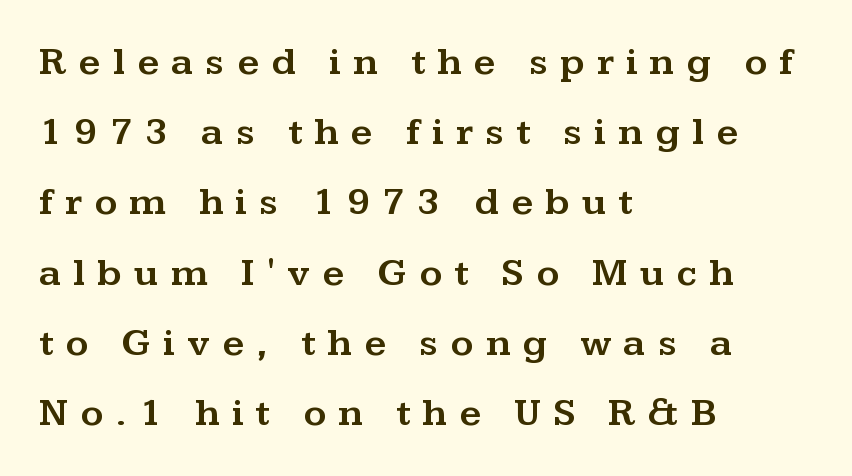
{"serif": "yes", "italic": "no", "width": "wide", "stroke_contrast": "medium", "x_height": "medium", "monospaced": "no", "underline": "no", "align": "left", "line_spacing_ratio": 1.8, "letter_spacing": "wide", "letter_spacing_em": 0.31, "glyph_px": 39}
